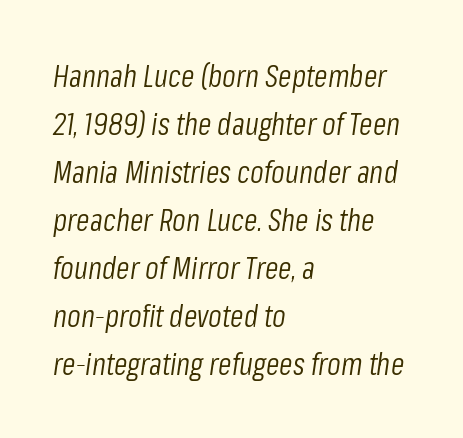
The image shows 31 px light, condensed type, italic (leaning right); set left-aligned, normal line spacing (1.55x), normal letter spacing, not underlined; low stroke contrast and a medium x-height.
